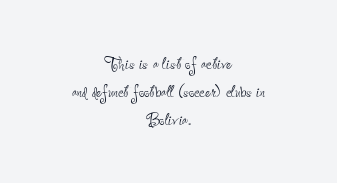
Q: Is the text bold? A: No.
Q: Is the text italic (slanted)? A: Yes.
Q: Is the text underlined? A: No.
Q: How is the paragraph aligned? A: Centered.
Q: Is the spacing between letters normal or unusually wide? A: Normal.
Q: Is the spacing between lines tight, normal or loose? A: Normal.
